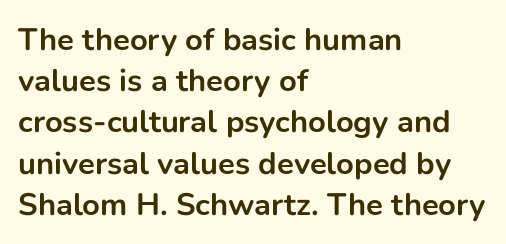
The image shows 31 px bold sans-serif type, upright; set left-aligned, normal line spacing (1.33x), normal letter spacing, not underlined; low stroke contrast and a medium x-height.
